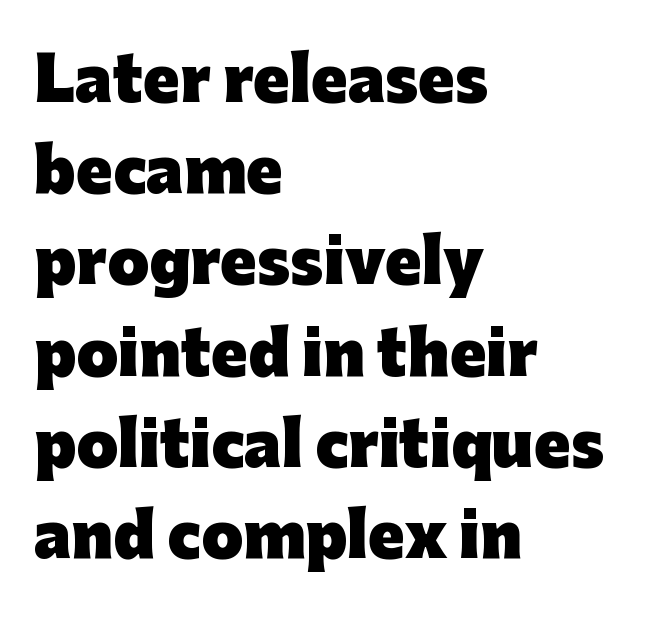
{"serif": "no", "italic": "no", "bold": "yes", "weight": "heavy", "width": "normal", "stroke_contrast": "low", "x_height": "medium", "monospaced": "no", "underline": "no", "align": "left", "line_spacing": "normal", "line_spacing_ratio": 1.52, "letter_spacing": "normal", "letter_spacing_em": 0.0, "glyph_px": 60}
